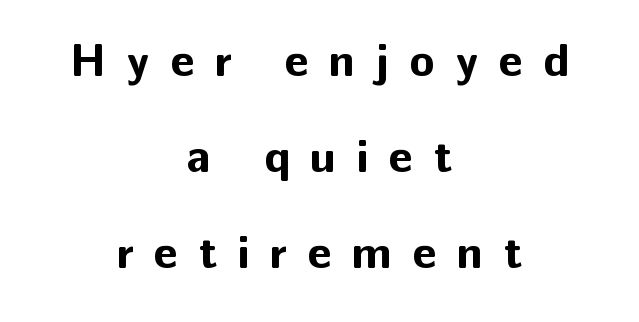
{"serif": "no", "italic": "no", "bold": "yes", "weight": "bold", "width": "normal", "stroke_contrast": "low", "x_height": "medium", "monospaced": "no", "underline": "no", "align": "center", "line_spacing": "loose", "line_spacing_ratio": 2.09, "letter_spacing": "wide", "letter_spacing_em": 0.45, "glyph_px": 46}
